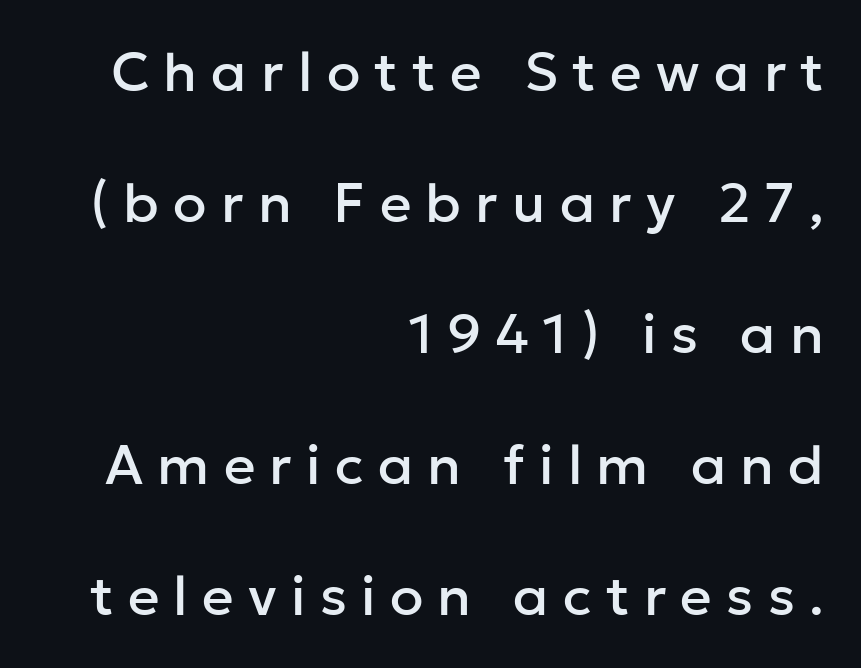
The image shows 55 px sans-serif type, upright; set right-aligned, loose line spacing (2.38x), unusually wide letter spacing (+0.26 em), not underlined; low stroke contrast and a medium x-height.
